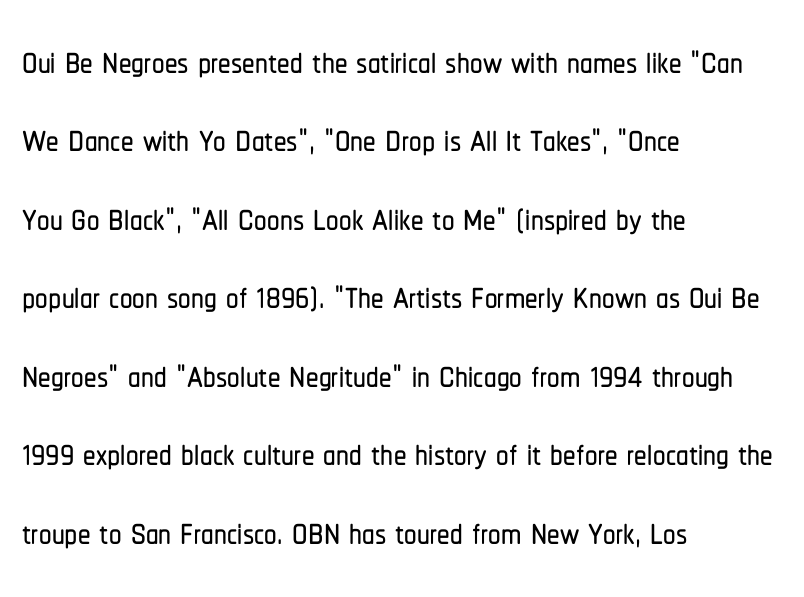
The image shows 50 px condensed sans-serif type, upright; set left-aligned, normal line spacing (1.57x), normal letter spacing, not underlined; low stroke contrast and a medium x-height.
